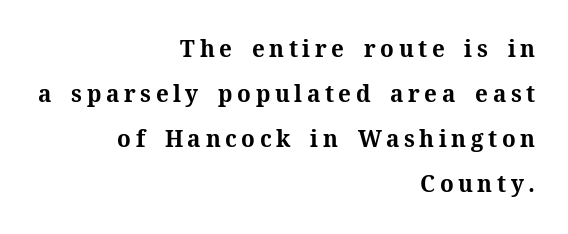
{"italic": "no", "bold": "yes", "underline": "no", "align": "right", "line_spacing_ratio": 1.88, "glyph_px": 24}
